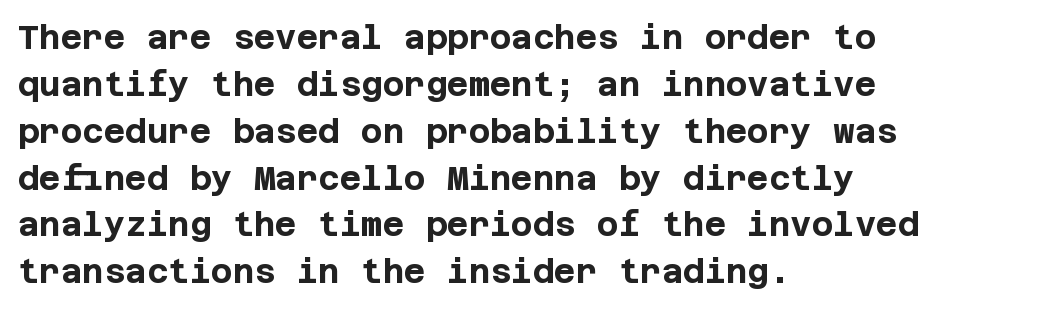
The image shows 33 px bold sans-serif type, upright; set left-aligned, normal line spacing (1.42x), normal letter spacing, not underlined; low stroke contrast and a large x-height.
